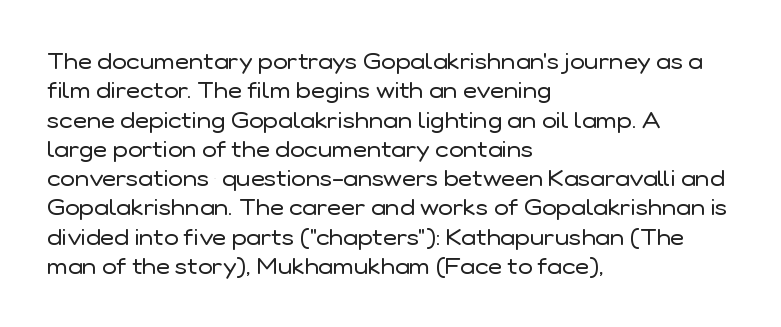
Caption: face not bold, strokes unweighted. Whoever set this chose a conventional vertical rhythm. This sample uses plain, unmodified letter spacing. The lettering stays uniformly vertical, giving the passage a roman look. Rule under the text: the space is simply empty.
